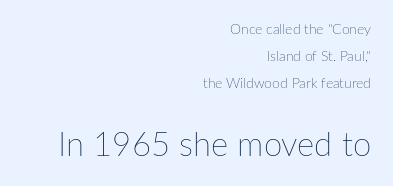
The image shows 33 px thin type, upright; set right-aligned, loose line spacing (1.92x), normal letter spacing, not underlined; the second (bottom) block is 2.36x larger; low stroke contrast and a medium x-height.
